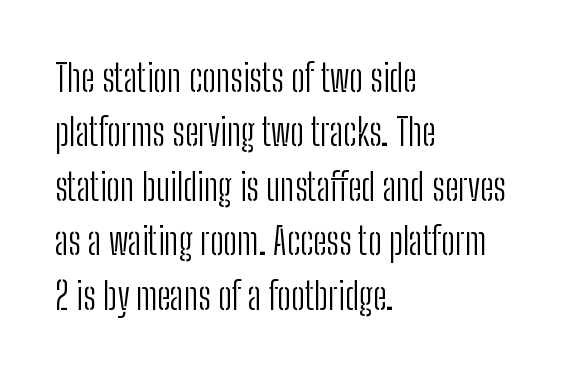
The image shows 37 px light, condensed sans-serif type, upright; set left-aligned, normal line spacing (1.47x), normal letter spacing, not underlined; low stroke contrast and a medium x-height.
